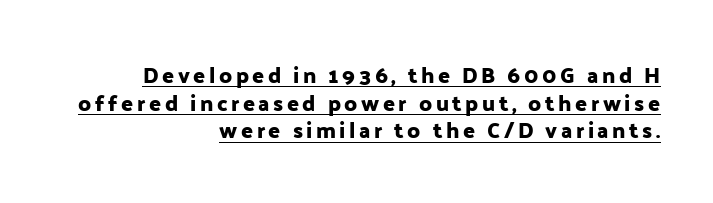
The lettering is marked with a stroke running underneath it. Horizontal alignment here is rightward, an uncommon choice for prose. Each new line begins a customary step beneath the previous one. Quick note: not italic, upright.
